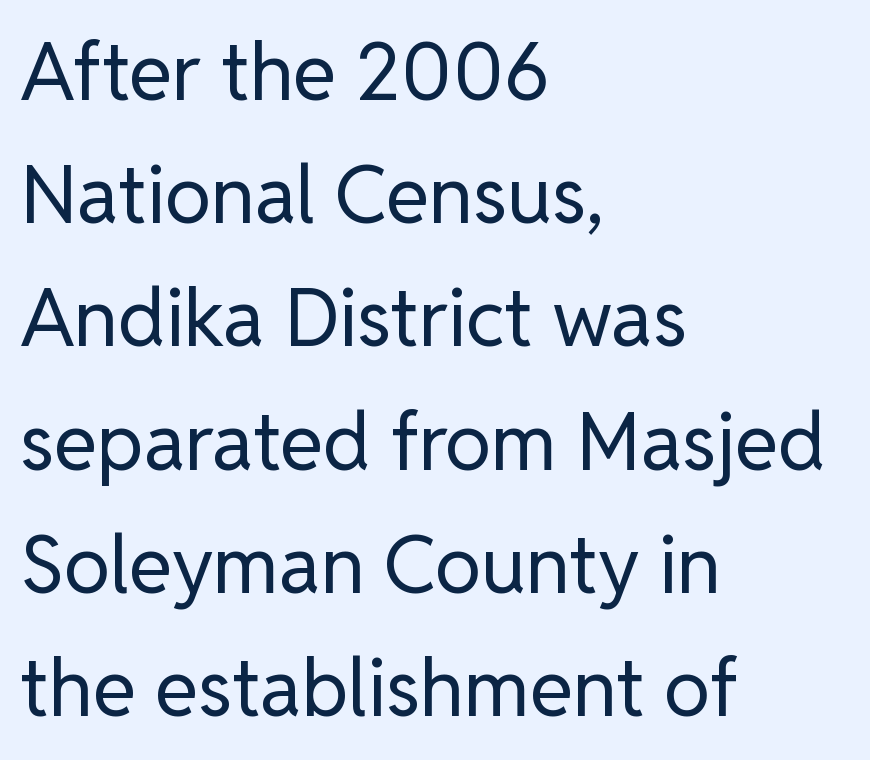
The image shows 79 px regular-weight sans-serif type, upright; set left-aligned, normal line spacing (1.56x), normal letter spacing, not underlined; low stroke contrast and a medium x-height.
